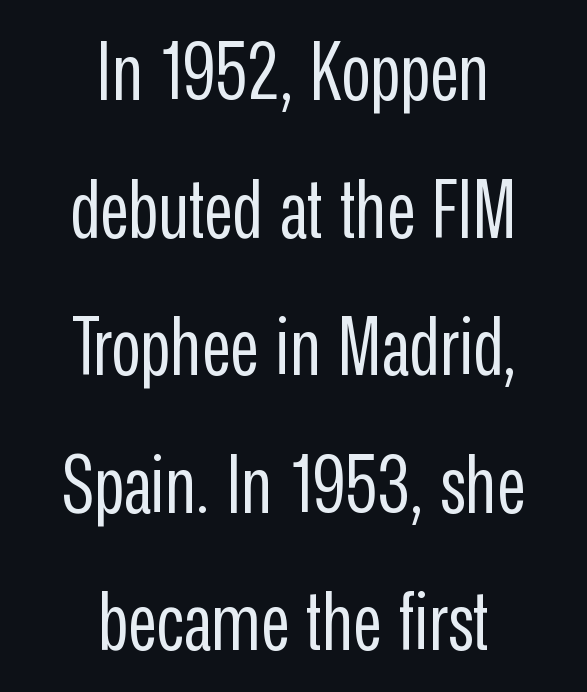
Q: Is the text bold? A: No.
Q: Is the text italic (slanted)? A: No, it is upright.
Q: Is the typeface a serif or a sans-serif typeface? A: Sans-serif.
Q: Is the text underlined? A: No.
Q: How is the paragraph aligned? A: Centered.
Q: Is the spacing between letters normal or unusually wide? A: Normal.
Q: Width (condensed, normal, or wide)? A: Condensed.
Q: Stroke contrast? A: Low.
Q: x-height? A: Medium.
Q: Monospaced? A: No.
